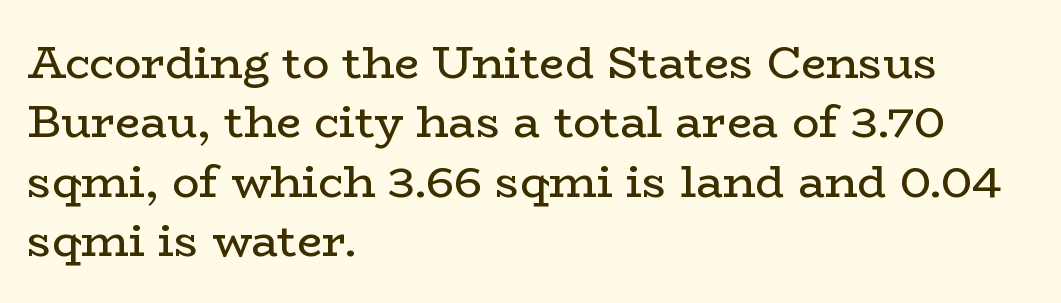
The image shows 45 px regular-weight, wide serif type, upright; set left-aligned, normal line spacing (1.32x), normal letter spacing, not underlined; low stroke contrast and a medium x-height.
